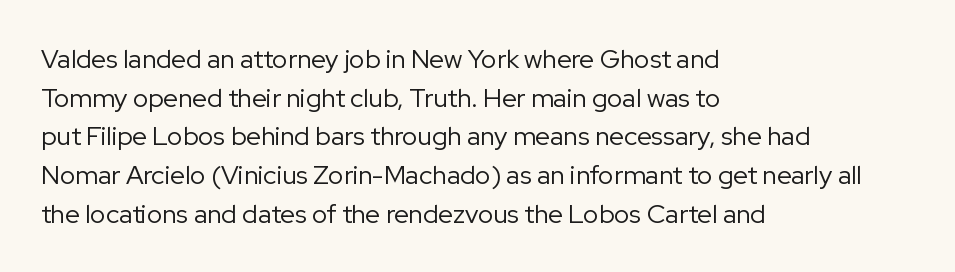
Posture: vertical. The weight tops out at a normal text grade. Words appear dense and cohesive because spacing is normal. If you drew a ruler down the left edge, every line would touch it. Line spacing here is normal. Underline: absent.
